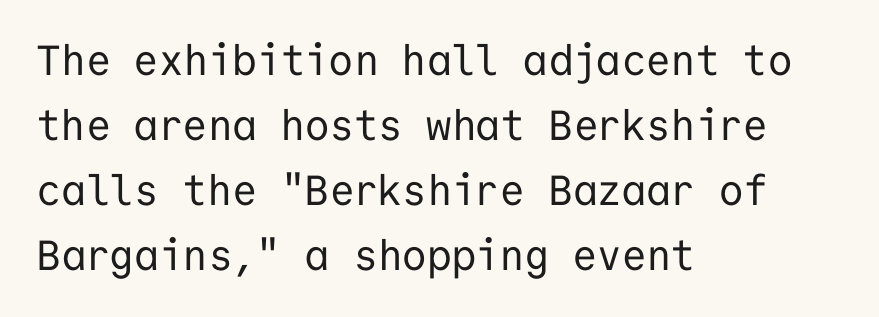
{"serif": "no", "italic": "no", "bold": "no", "weight": "regular", "width": "normal", "stroke_contrast": "low", "x_height": "medium", "monospaced": "yes", "underline": "no", "align": "left", "line_spacing": "normal", "line_spacing_ratio": 1.55, "letter_spacing": "normal", "letter_spacing_em": 0.0, "glyph_px": 42}
